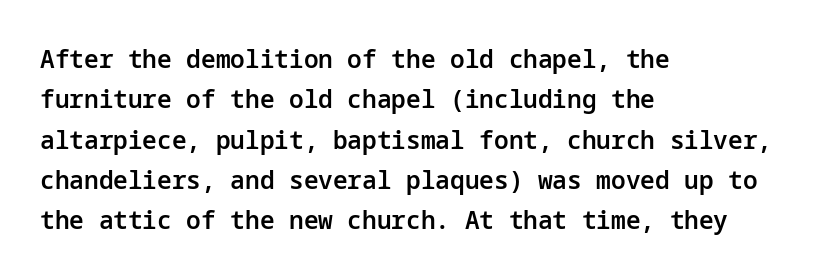
Q: Is the text bold? A: Semi-bold.
Q: Is the text italic (slanted)? A: No, it is upright.
Q: Is the text underlined? A: No.
Q: How is the paragraph aligned? A: Left-aligned.
Q: Is the spacing between letters normal or unusually wide? A: Normal.
Q: Is the spacing between lines tight, normal or loose? A: Normal.
